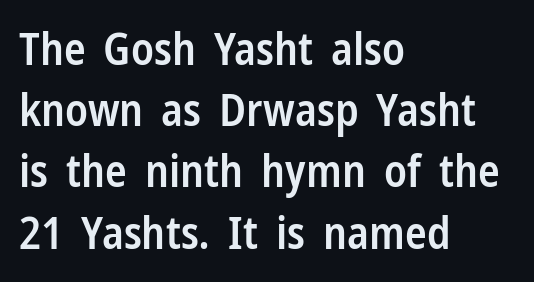
Rendered with straight, roman letterforms. The rag falls on the right side of this text block. Nothing sits at the stroke ends, so this counts as sans-serif. These words are printed semibold, heavier than regular yet not bold.
